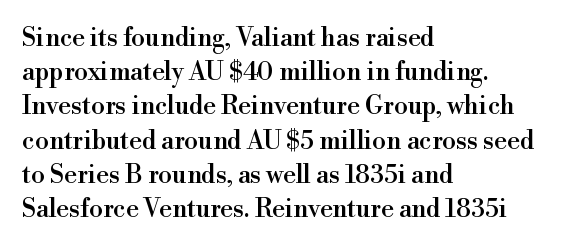
{"italic": "no", "underline": "no", "align": "left", "line_spacing": "normal", "line_spacing_ratio": 1.37, "letter_spacing": "normal", "letter_spacing_em": 0.0, "glyph_px": 25}
